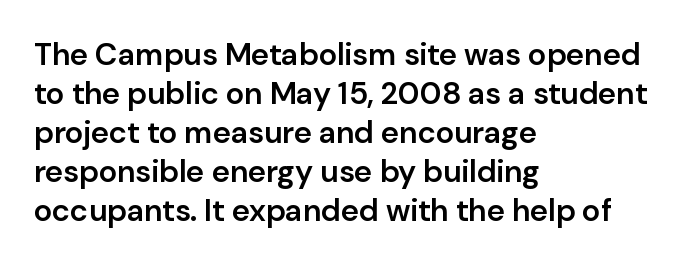
Each row of text sits above clean, open space. The letters sit at their default tracking, neither squeezed nor spread. Horizontal bands of white between lines are of average thickness. The letters stand upright; this is a roman face. The rag falls on the right side of this text block.
